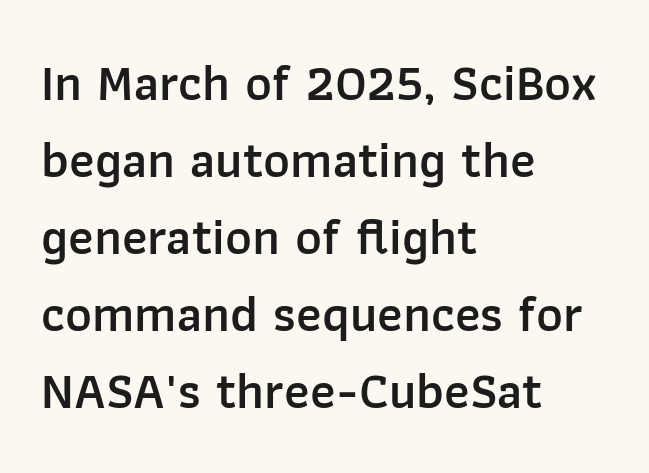
The letters stand straight up with perfectly vertical stems. Vertical spacing — default. The horizontal fit of the characters is conventional and even. Summary of weight: moderately heavy, a semibold. Note the varied advance widths — an 'i' is clearly narrower than an 'm'.
